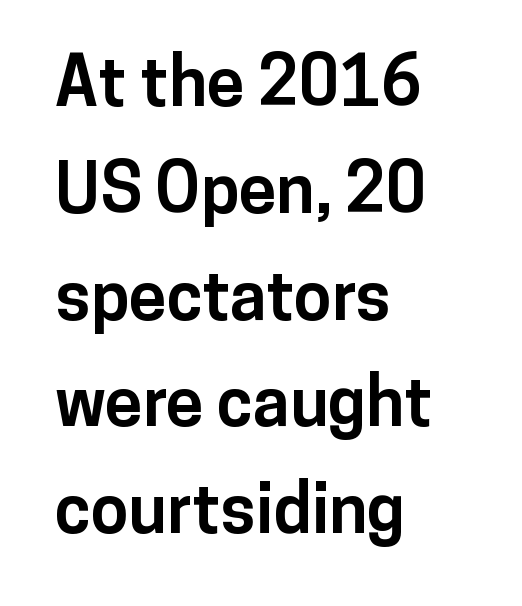
The image shows 68 px bold sans-serif type, upright; set left-aligned, normal line spacing (1.57x), normal letter spacing, not underlined; low stroke contrast and a medium x-height.
